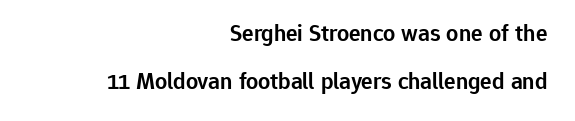
Q: Is the text bold? A: Semi-bold.
Q: Is the text italic (slanted)? A: No, it is upright.
Q: Is the text underlined? A: No.
Q: How is the paragraph aligned? A: Right-aligned.
Q: Is the spacing between letters normal or unusually wide? A: Normal.
Q: Is the spacing between lines tight, normal or loose? A: Loose.
